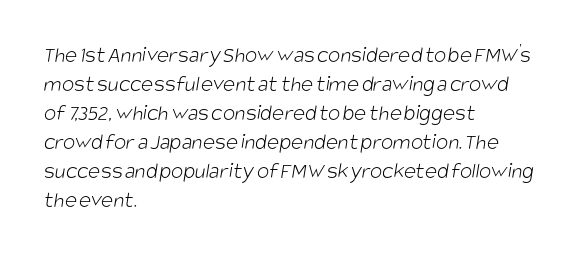
{"bold": "no", "underline": "no", "align": "left", "line_spacing": "normal", "line_spacing_ratio": 1.26, "letter_spacing": "normal", "letter_spacing_em": 0.0, "glyph_px": 23}
